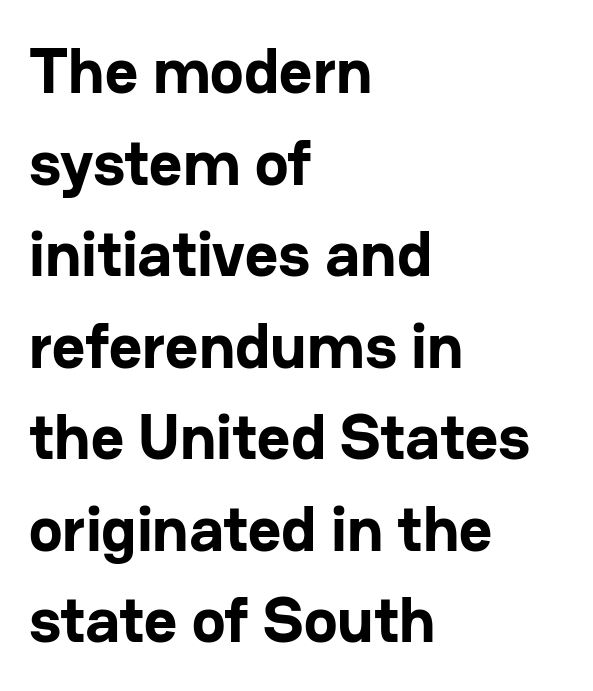
The image shows 64 px bold sans-serif type, upright; set left-aligned, normal line spacing (1.43x), normal letter spacing, not underlined; low stroke contrast and a medium x-height.
